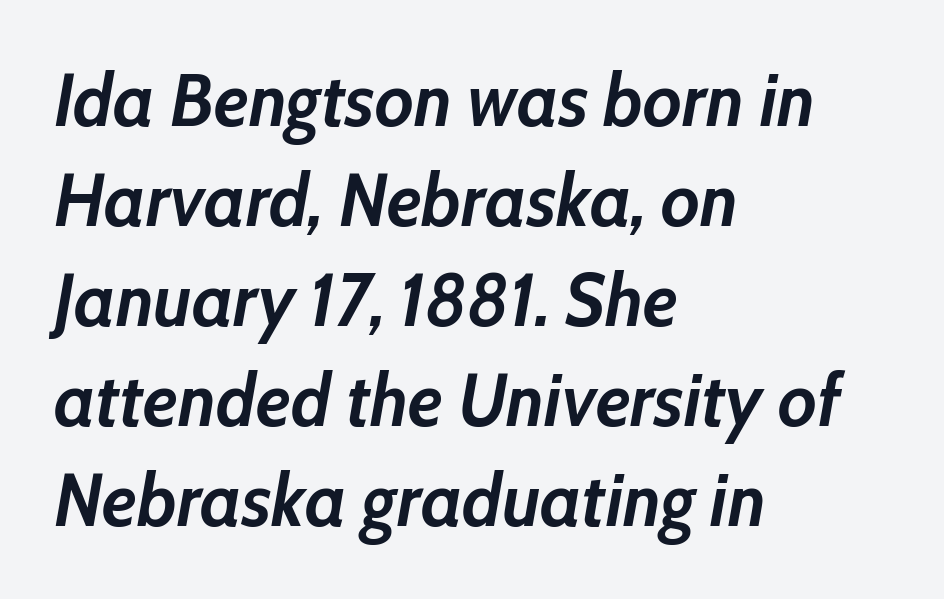
{"italic": "yes", "lean": "right", "slant_degrees": 10, "bold": "yes", "weight": "semibold", "width": "normal", "stroke_contrast": "low", "x_height": "medium", "monospaced": "no", "underline": "no", "align": "left", "line_spacing": "normal", "line_spacing_ratio": 1.35, "letter_spacing": "normal", "letter_spacing_em": 0.0, "glyph_px": 74}
